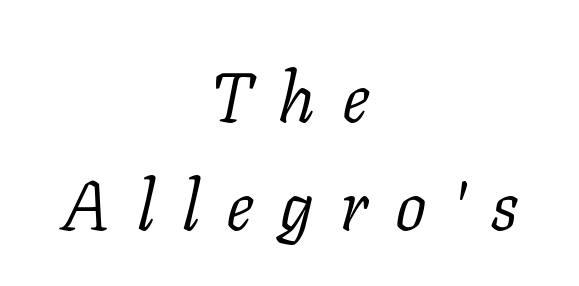
{"serif": "yes", "italic": "yes", "lean": "right", "slant_degrees": 11, "bold": "no", "weight": "light", "width": "normal", "stroke_contrast": "low", "x_height": "medium", "monospaced": "no", "underline": "no", "align": "center", "line_spacing": "normal", "line_spacing_ratio": 1.54, "letter_spacing": "wide", "letter_spacing_em": 0.38, "glyph_px": 70}
